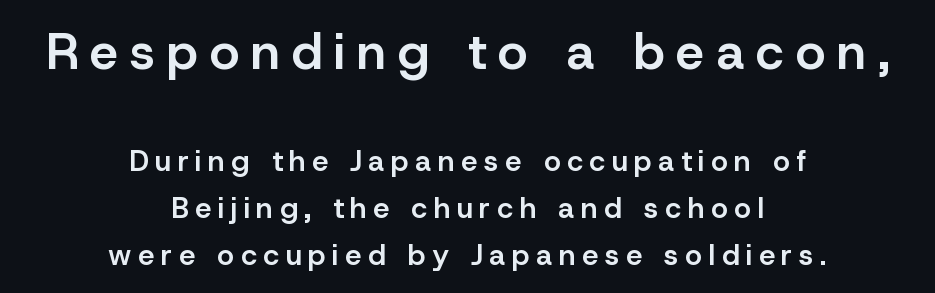
This sample has the flowing, uneven cadence of proportional lettering. Look at the bottom of the vertical strokes: they stop flat, with no serifs. A typesetter would mark this as roman, not italic. Each line is balanced around a shared central axis. The more generous point size was reserved for the upper chunk.
